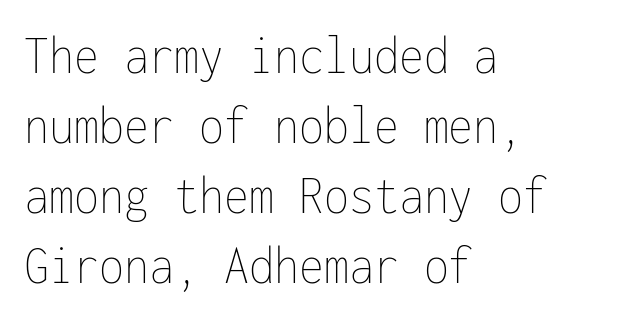
The image shows 57 px thin, condensed type, upright, monospaced; set left-aligned, line spacing 1.23x, normal letter spacing, not underlined; low stroke contrast and a medium x-height.
